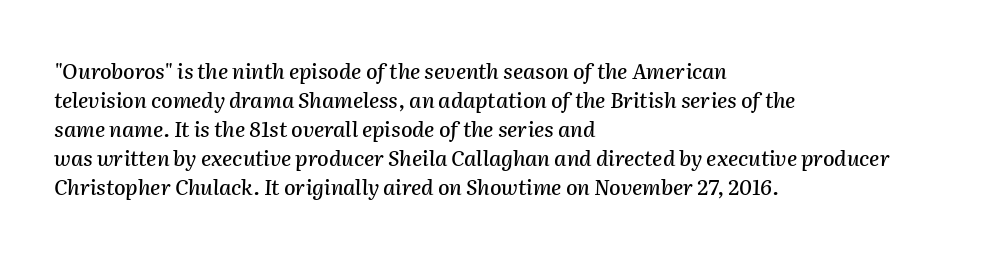
Q: Is the text italic (slanted)? A: Yes, it leans right by about 2 degrees.
Q: Is the text underlined? A: No.
Q: How is the paragraph aligned? A: Left-aligned.
Q: Is the spacing between letters normal or unusually wide? A: Normal.
Q: Is the spacing between lines tight, normal or loose? A: Normal.
